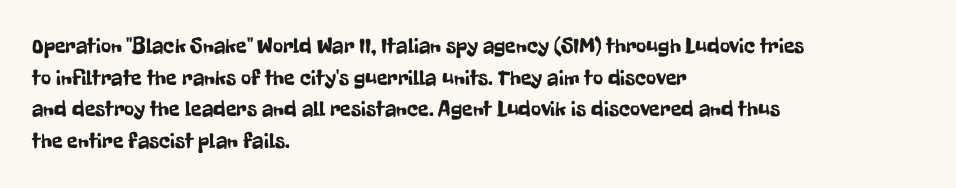
{"italic": "no", "underline": "no", "align": "left", "line_spacing": "normal", "line_spacing_ratio": 1.44, "letter_spacing": "normal", "letter_spacing_em": 0.0, "glyph_px": 22}
